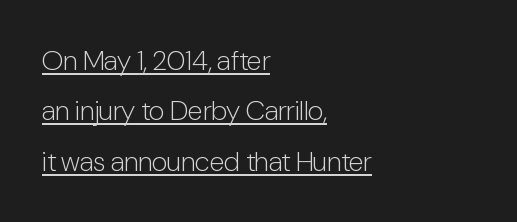
Q: Is the text bold? A: No.
Q: Is the text italic (slanted)? A: No, it is upright.
Q: Is the typeface a serif or a sans-serif typeface? A: Sans-serif.
Q: Is the text underlined? A: Yes.
Q: How is the paragraph aligned? A: Left-aligned.
Q: Is the spacing between letters normal or unusually wide? A: Normal.
Q: Width (condensed, normal, or wide)? A: Condensed.
Q: Stroke contrast? A: Low.
Q: x-height? A: Medium.
Q: Monospaced? A: No.
